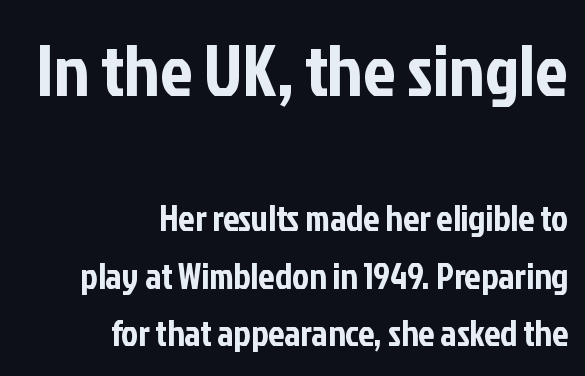
The image shows 73 px condensed sans-serif type, upright; set right-aligned, normal line spacing (1.6x), normal letter spacing, not underlined; the first (top) block is 2.03x larger; low stroke contrast and a medium x-height.
